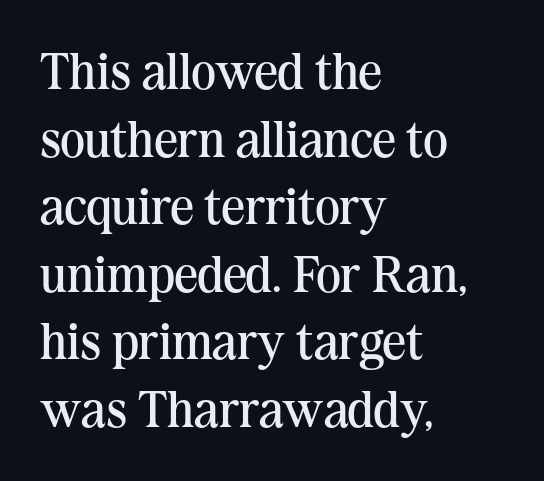
The rendering uses natural spacing where letterforms have individual widths. Heaviness? Minimal to ordinary, like unemphasized prose. Alignment: flush left. Tracking value appears to be zero — textbook default spacing. The rows are spaced the way most documents space them.
